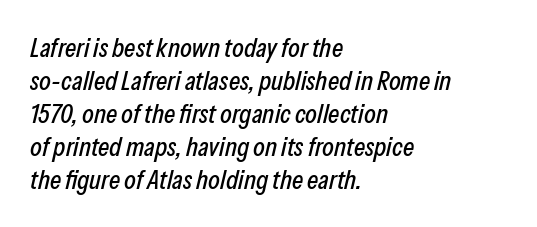
Leftover space on each line is placed entirely after the last word. The baseline area is clear. Tall strokes in this sample are angled rather than plumb. These lines keep a tight, regular rhythm from letter to letter.
